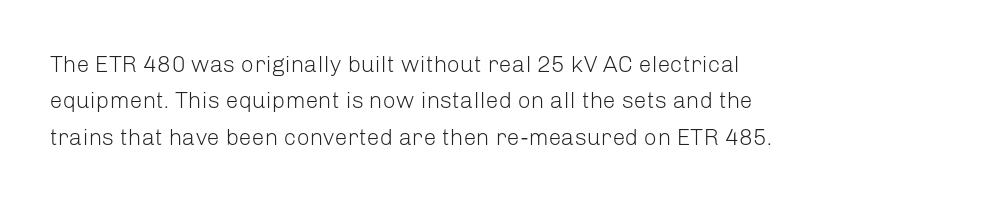
Q: Is the text bold? A: No.
Q: Is the text italic (slanted)? A: No, it is upright.
Q: Is the text underlined? A: No.
Q: How is the paragraph aligned? A: Left-aligned.
Q: Is the spacing between letters normal or unusually wide? A: Normal.
Q: Is the spacing between lines tight, normal or loose? A: Normal.
